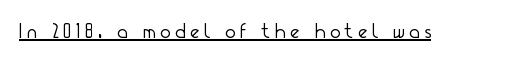
{"italic": "no", "bold": "no", "underline": "yes", "letter_spacing": "wide", "letter_spacing_em": 0.22, "glyph_px": 22}
